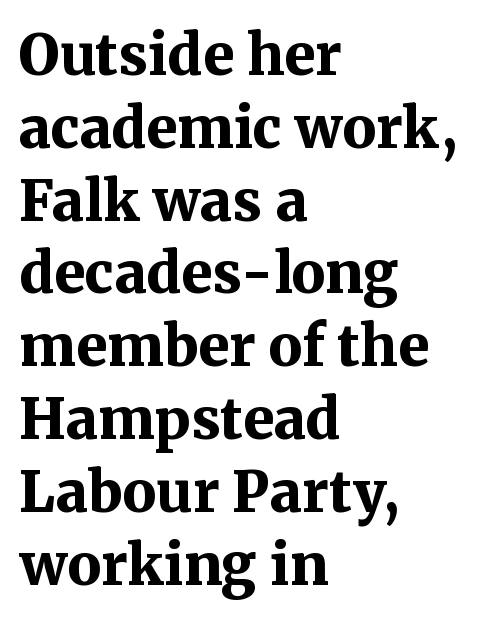
The glyphs have the mass of a bold cut. Short note: letters normally spaced. Line starts are locked; line ends wander. A serif font was chosen for this passage. Here the designer chose a conventional face with non-uniform glyph widths. Bare-footed words on every line.
